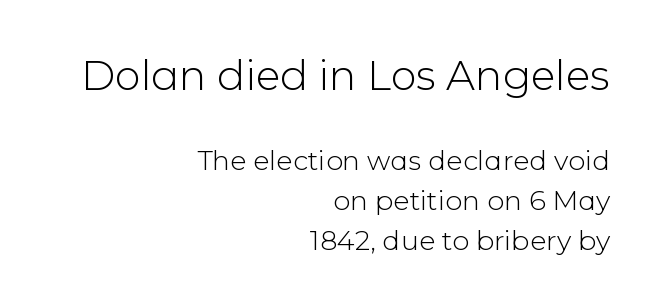
Each word holds together tightly as a unit, with standard inter-letter gaps. Lines of text with bare space underneath. Whoever set this chose a conventional vertical rhythm. The first block has been scaled up relative to the second.
